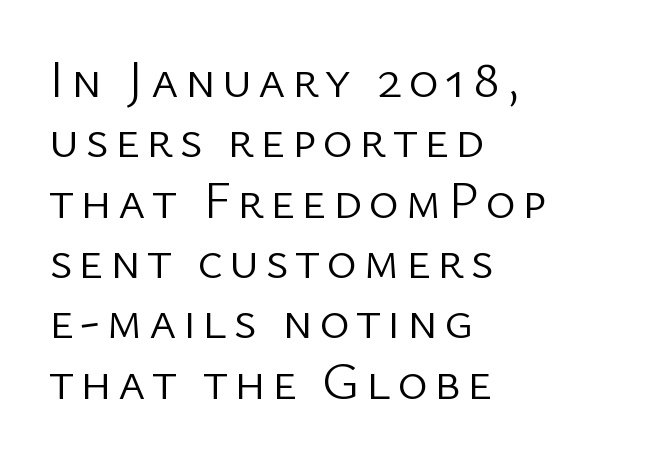
Q: Is the text bold? A: No.
Q: Is the text italic (slanted)? A: No, it is upright.
Q: Is the typeface a serif or a sans-serif typeface? A: Sans-serif.
Q: Is the text underlined? A: No.
Q: How is the paragraph aligned? A: Left-aligned.
Q: Width (condensed, normal, or wide)? A: Normal.
Q: Stroke contrast? A: Low.
Q: x-height? A: Medium.
Q: Monospaced? A: No.
